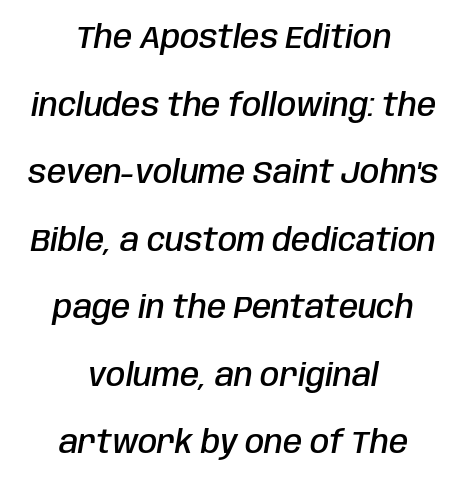
The image shows 31 px semibold, condensed type, italic (leaning right); set centered, loose line spacing (2.18x), normal letter spacing, not underlined; low stroke contrast and a large x-height.
